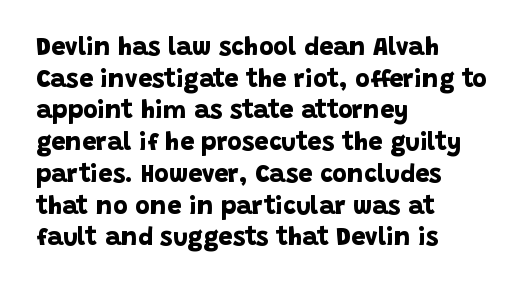
Strong, thick strokes mark this as bold type. Letter spacing: default. Clear beneath every line of the passage. The vertical gap from one line to the next is medium. Where is the straight margin? On the left.
